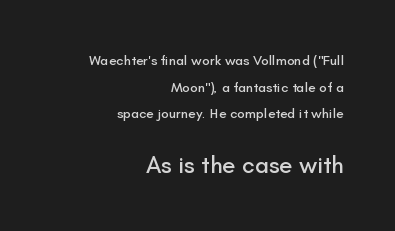
Q: Is the text italic (slanted)? A: No, it is upright.
Q: Is the text underlined? A: No.
Q: How is the paragraph aligned? A: Right-aligned.
Q: Is the spacing between letters normal or unusually wide? A: Normal.
Q: Is the spacing between lines tight, normal or loose? A: Loose.
Q: Which block of text is set in a larger size, the first (top) or the second (bottom)? A: The second (bottom) one.
